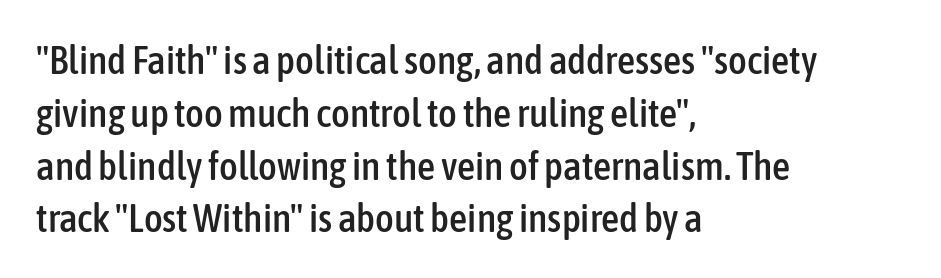
The image shows 40 px condensed sans-serif type, upright; set left-aligned, normal line spacing (1.32x), normal letter spacing, not underlined; low stroke contrast and a medium x-height.
